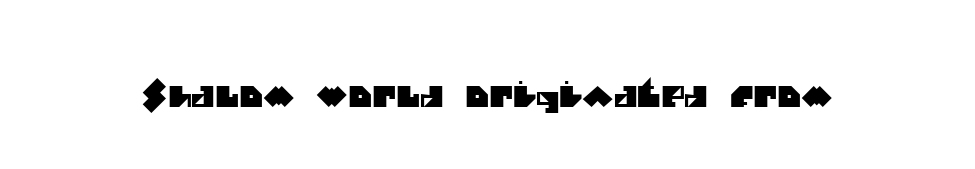
The image shows 29 px sans-serif type; set normal letter spacing, not underlined; medium stroke contrast and a large x-height.
